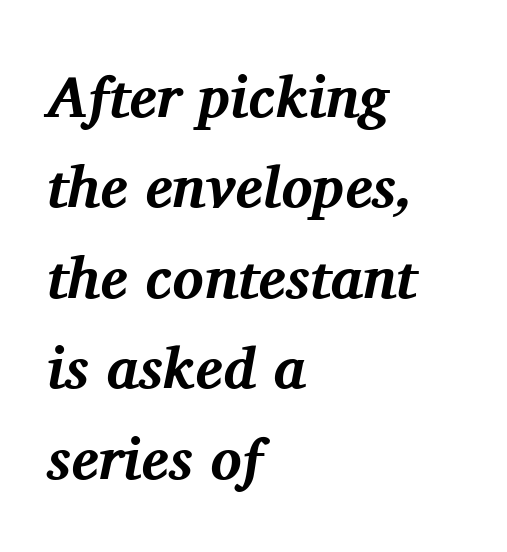
Q: Is the text bold? A: Yes.
Q: Is the text italic (slanted)? A: Yes, it leans right by about 11 degrees.
Q: Is the typeface a serif or a sans-serif typeface? A: Serif.
Q: Is the text underlined? A: No.
Q: How is the paragraph aligned? A: Left-aligned.
Q: Is the spacing between letters normal or unusually wide? A: Normal.
Q: Is the spacing between lines tight, normal or loose? A: Normal.
Q: Width (condensed, normal, or wide)? A: Normal.
Q: Stroke contrast? A: Medium.
Q: x-height? A: Medium.
Q: Monospaced? A: No.
